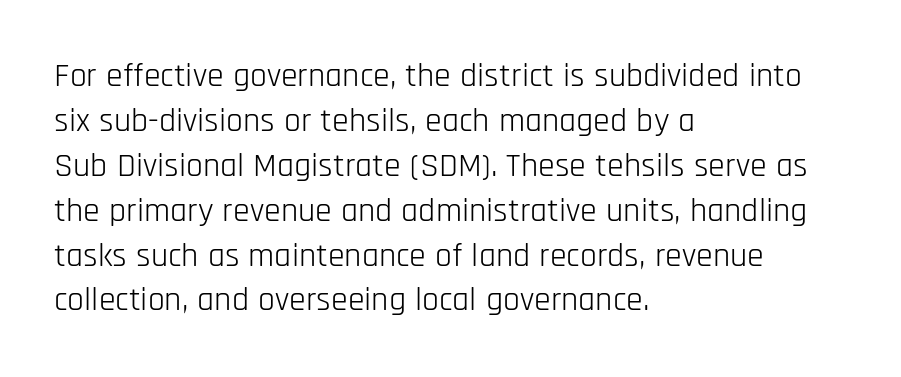
Q: Is the text bold? A: No.
Q: Is the text italic (slanted)? A: No, it is upright.
Q: Is the typeface a serif or a sans-serif typeface? A: Sans-serif.
Q: Is the text underlined? A: No.
Q: How is the paragraph aligned? A: Left-aligned.
Q: Is the spacing between letters normal or unusually wide? A: Normal.
Q: Is the spacing between lines tight, normal or loose? A: Normal.
Q: Width (condensed, normal, or wide)? A: Condensed.
Q: Stroke contrast? A: Low.
Q: x-height? A: Large.
Q: Monospaced? A: No.
